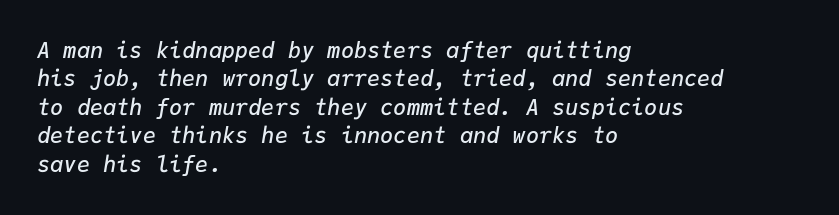
No word sits above an underline. The typography opts for an oblique posture over an upright one. Line starts are locked; line ends wander. Notice the strokes are somewhat thickened but not fully heavy: this is a semibold.
